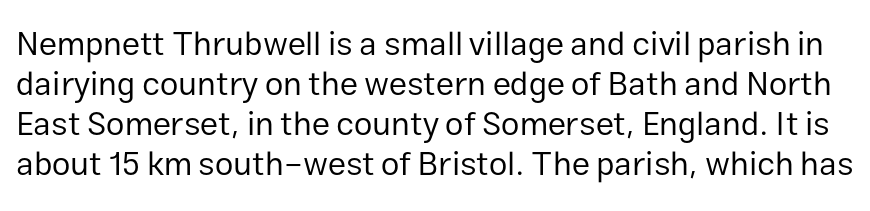
Are there feet on the stems? There aren't — it's a sans. Clear beneath every line of the passage. Caption: standard tracking, unaltered. Every character sits straight up, as roman type does. Stroke mass is kept to a normal reading level or below. Is this a fixed-width face? No — the glyphs have proportional, varying widths.
